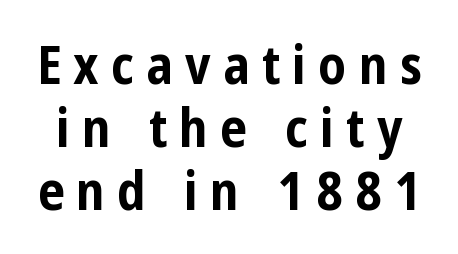
Q: Is the text bold? A: Yes.
Q: Is the text italic (slanted)? A: No, it is upright.
Q: Is the typeface a serif or a sans-serif typeface? A: Sans-serif.
Q: Is the text underlined? A: No.
Q: Is the spacing between letters normal or unusually wide? A: Unusually wide.
Q: Width (condensed, normal, or wide)? A: Condensed.
Q: Stroke contrast? A: Low.
Q: x-height? A: Medium.
Q: Monospaced? A: No.
